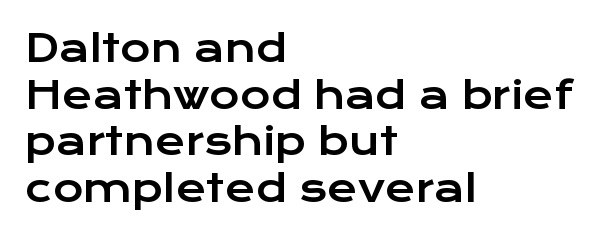
Do the letters lean? They stand straight. This sample has the flowing, uneven cadence of proportional lettering. Tracking here is standard; glyphs follow each other at the usual distance. This sample is left-justified, so line endings fall wherever the words run out. Is there much room between lines? A standard amount, neither cramped nor airy. The area under the type is left untouched.
